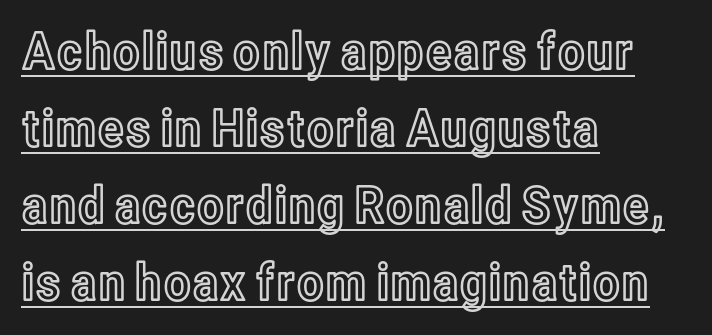
Q: Is the text italic (slanted)? A: No, it is upright.
Q: Is the text underlined? A: Yes.
Q: How is the paragraph aligned? A: Left-aligned.
Q: Is the spacing between letters normal or unusually wide? A: Normal.
Q: Is the spacing between lines tight, normal or loose? A: Normal.
Q: Width (condensed, normal, or wide)? A: Condensed.
Q: x-height? A: Medium.
Q: Monospaced? A: No.
